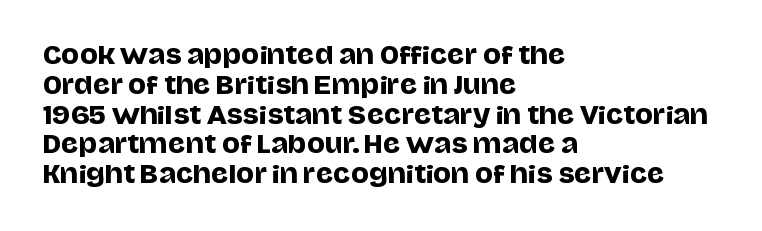
{"italic": "no", "underline": "no", "align": "left", "line_spacing_ratio": 1.24, "letter_spacing": "normal", "letter_spacing_em": 0.0, "glyph_px": 24}
